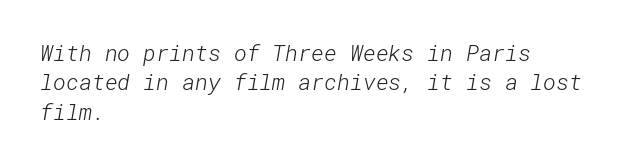
Q: Is the text bold? A: No.
Q: Is the text underlined? A: No.
Q: How is the paragraph aligned? A: Left-aligned.
Q: Is the spacing between letters normal or unusually wide? A: Normal.
Q: Is the spacing between lines tight, normal or loose? A: Normal.
